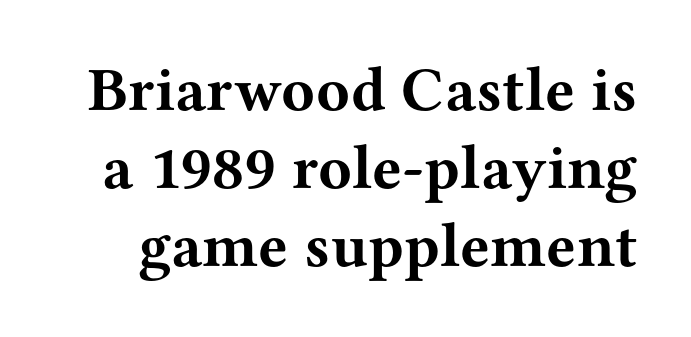
{"serif": "yes", "italic": "no", "bold": "yes", "weight": "bold", "width": "wide", "stroke_contrast": "medium", "x_height": "medium", "monospaced": "no", "underline": "no", "line_spacing": "normal", "line_spacing_ratio": 1.26, "letter_spacing": "normal", "letter_spacing_em": 0.0, "glyph_px": 62}
